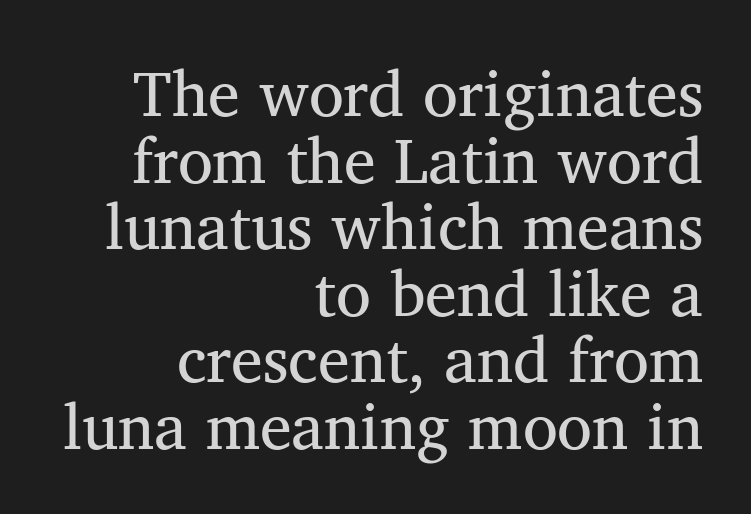
The image shows 64 px regular-weight serif type, upright; set right-aligned, tight line spacing (1.04x), normal letter spacing, not underlined; medium stroke contrast and a medium x-height.
